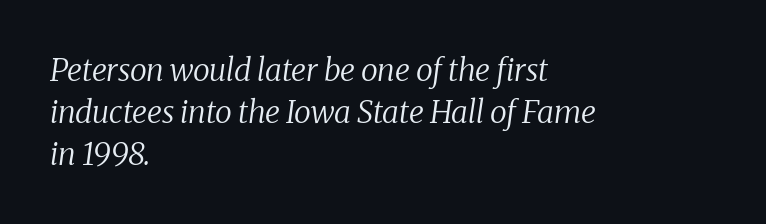
Q: Is the text bold? A: No.
Q: Is the text italic (slanted)? A: Yes, it leans right by about 8 degrees.
Q: Is the typeface a serif or a sans-serif typeface? A: Serif.
Q: Is the text underlined? A: No.
Q: How is the paragraph aligned? A: Left-aligned.
Q: Is the spacing between letters normal or unusually wide? A: Normal.
Q: Is the spacing between lines tight, normal or loose? A: Normal.
Q: Width (condensed, normal, or wide)? A: Normal.
Q: Stroke contrast? A: Medium.
Q: x-height? A: Medium.
Q: Monospaced? A: No.
